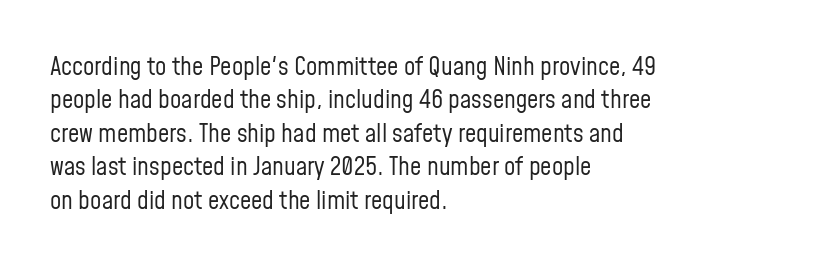
Notice how the stems are strictly vertical — no italics here. Clear beneath every line of the passage. Compared with typical paragraphs, the rows here are spaced about the same. The letters look calm and open, with moderate or lighter stems. Spacing between characters is what you'd get straight out of the box.
